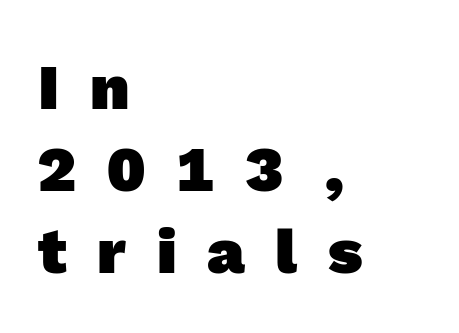
Q: Is the text bold? A: Yes.
Q: Is the typeface a serif or a sans-serif typeface? A: Sans-serif.
Q: Is the text underlined? A: No.
Q: How is the paragraph aligned? A: Left-aligned.
Q: Is the spacing between letters normal or unusually wide? A: Unusually wide.
Q: Is the spacing between lines tight, normal or loose? A: Normal.
Q: Width (condensed, normal, or wide)? A: Normal.
Q: x-height? A: Medium.
Q: Monospaced? A: No.
